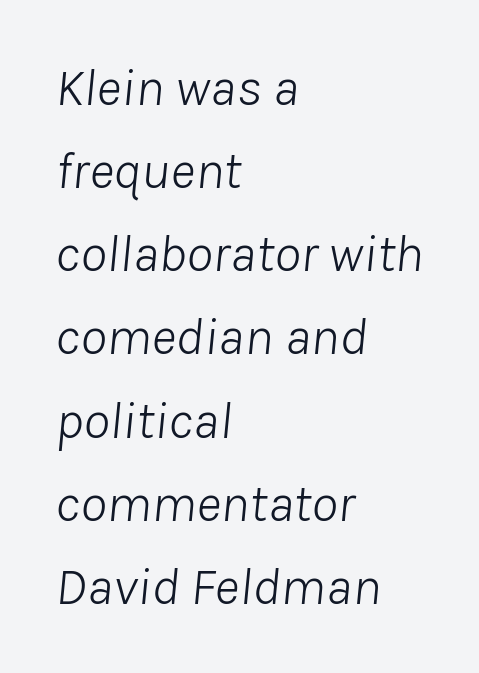
{"italic": "yes", "lean": "right", "slant_degrees": 8, "bold": "no", "weight": "light", "width": "normal", "stroke_contrast": "low", "x_height": "medium", "monospaced": "no", "underline": "no", "align": "left", "line_spacing": "normal", "line_spacing_ratio": 1.54, "letter_spacing": "normal", "letter_spacing_em": 0.0, "glyph_px": 54}
